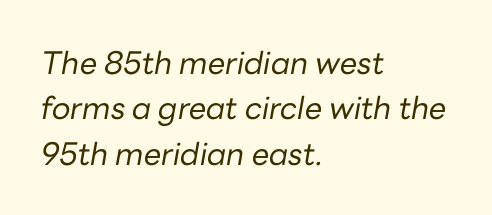
The setting favours the left margin, as ordinary paragraphs usually do. You could not count columns in this text — the font is proportionally spaced. Regular leading. Words appear dense and cohesive because spacing is normal.
